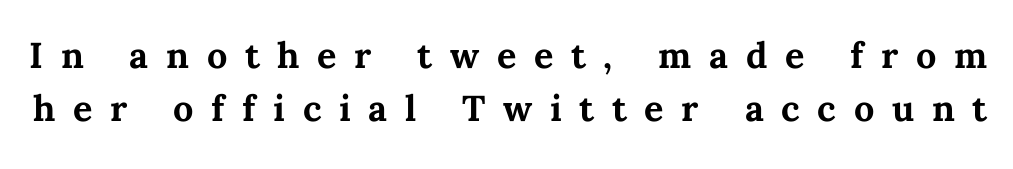
Q: Is the text bold? A: Yes.
Q: Is the text italic (slanted)? A: No, it is upright.
Q: Is the text underlined? A: No.
Q: Is the spacing between letters normal or unusually wide? A: Unusually wide.
Q: Is the spacing between lines tight, normal or loose? A: Normal.
Q: Width (condensed, normal, or wide)? A: Normal.
Q: Stroke contrast? A: Medium.
Q: x-height? A: Medium.
Q: Monospaced? A: No.
